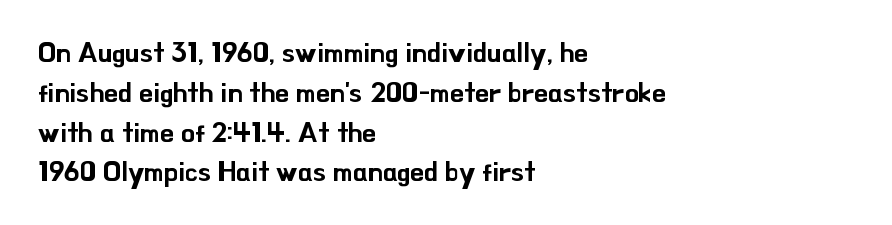
This is roman type, the default non-slanted kind. You could call the tracking neutral — neither tight nor loose. Check the space under the baseline: it is left empty. These lines sit exactly where default settings would place them. I'd call this a sans setting — the letters go barefoot. The letters advance in unequal steps, a hallmark of proportional type.
